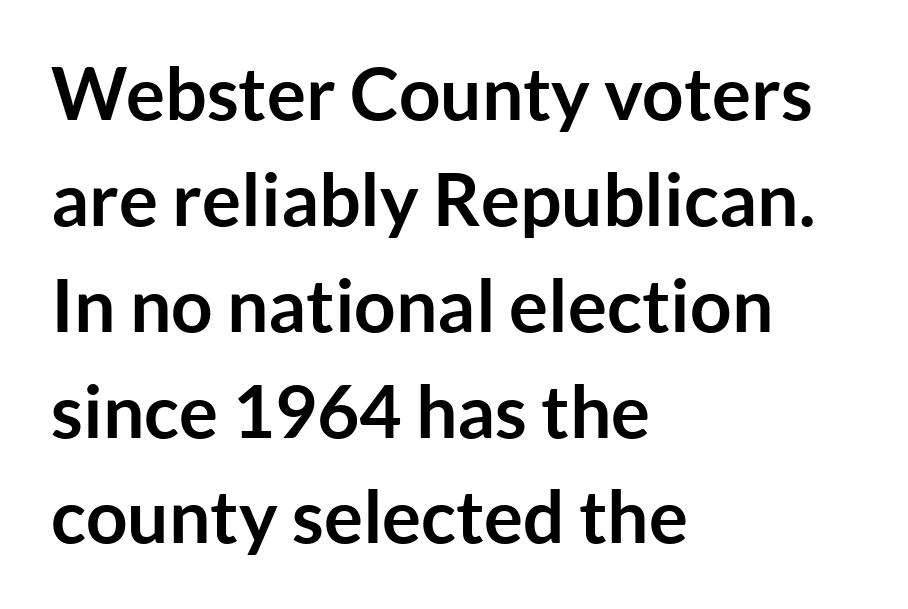
The image shows 73 px semibold sans-serif type, upright; set left-aligned, normal line spacing (1.45x), normal letter spacing, not underlined; low stroke contrast and a medium x-height.
